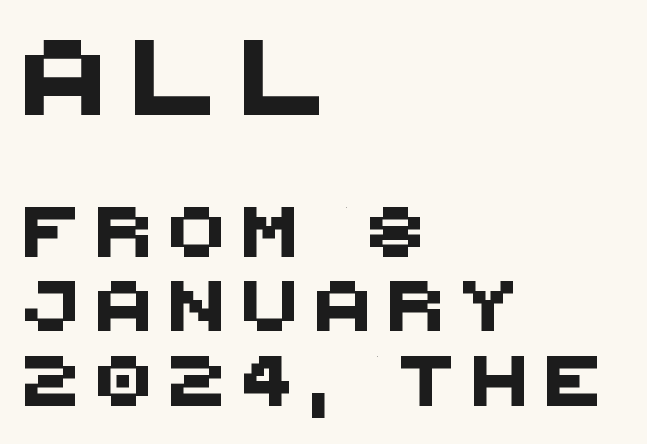
Note: no serifs on the glyphs. Tracking value appears strongly positive — letters spread wide. One glance says typical: line gaps are just what's usual. Short and long lines alike share a common starting point at left. Clear beneath every line of the passage. The rendering uses natural spacing where letterforms have individual widths.
